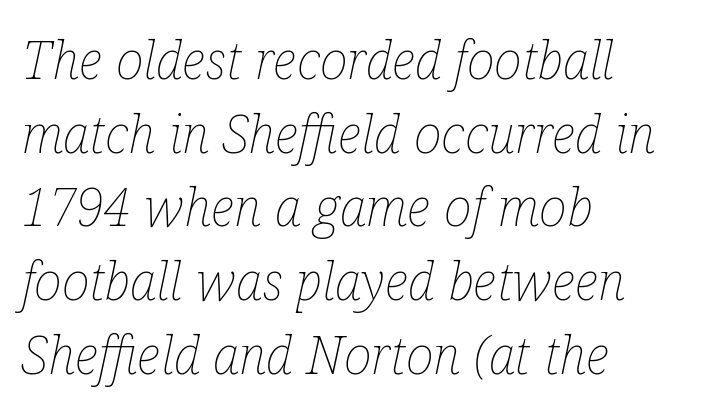
The image shows 53 px thin, condensed type, italic (leaning right); set left-aligned, normal line spacing (1.39x), normal letter spacing, not underlined; low stroke contrast and a medium x-height.
